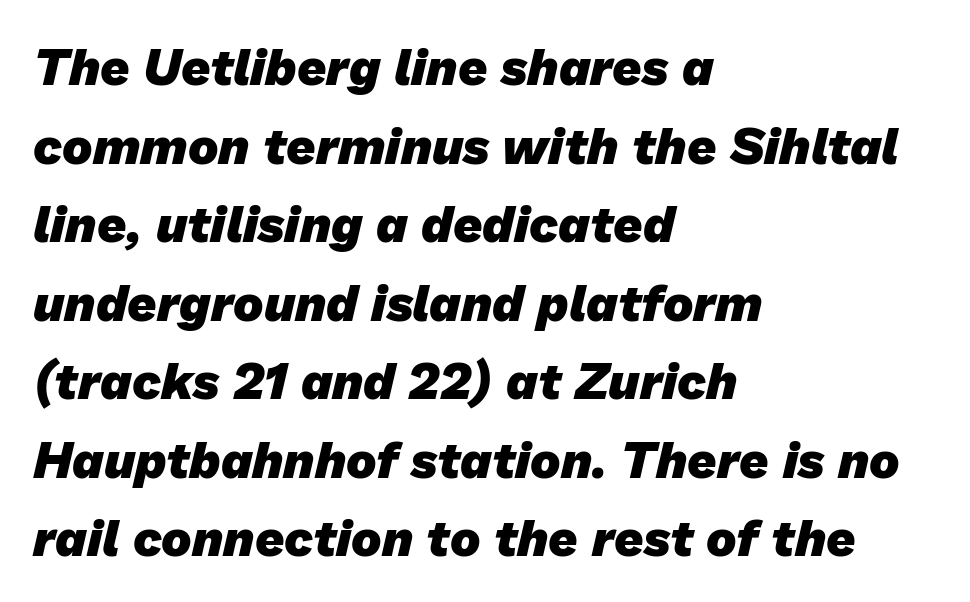
Q: Is the text bold? A: Yes.
Q: Is the typeface a serif or a sans-serif typeface? A: Sans-serif.
Q: Is the text underlined? A: No.
Q: How is the paragraph aligned? A: Left-aligned.
Q: Is the spacing between letters normal or unusually wide? A: Normal.
Q: Is the spacing between lines tight, normal or loose? A: Normal.
Q: Width (condensed, normal, or wide)? A: Normal.
Q: Stroke contrast? A: Low.
Q: x-height? A: Medium.
Q: Monospaced? A: No.
